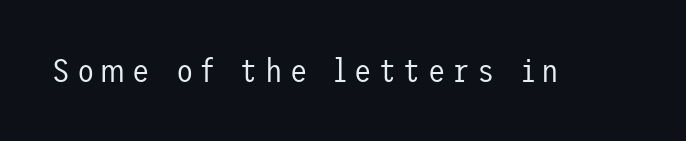
{"serif": "no", "italic": "no", "bold": "no", "weight": "regular", "width": "normal", "stroke_contrast": "low", "x_height": "medium", "underline": "no", "letter_spacing": "wide", "letter_spacing_em": 0.22, "glyph_px": 32}
